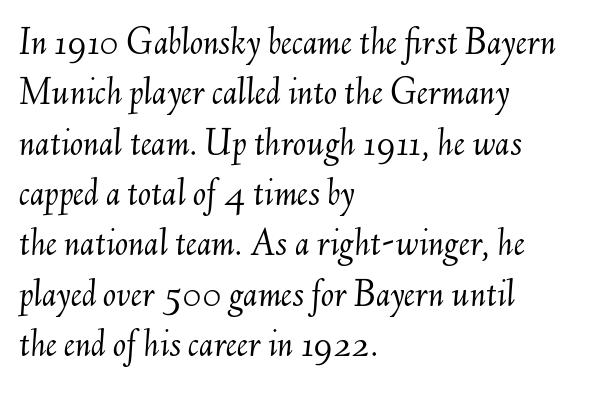
The rows are spaced the way most documents space them. The typography opts for an oblique posture over an upright one. The strokes carry an ordinary text weight at most. Glance below the letters and you will spot only blank space. Notice how the passage keeps a crisp vertical edge on the left only.
